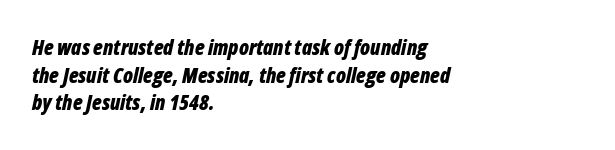
In terms of posture, this sample is oblique. Stroke thickness is high; the sample reads as a true bold. Typeset ragged right — the left edge is the straight one. How are the letters spaced? Ordinarily, with no added tracking. Clear beneath every line of the passage. Leading: standard.
